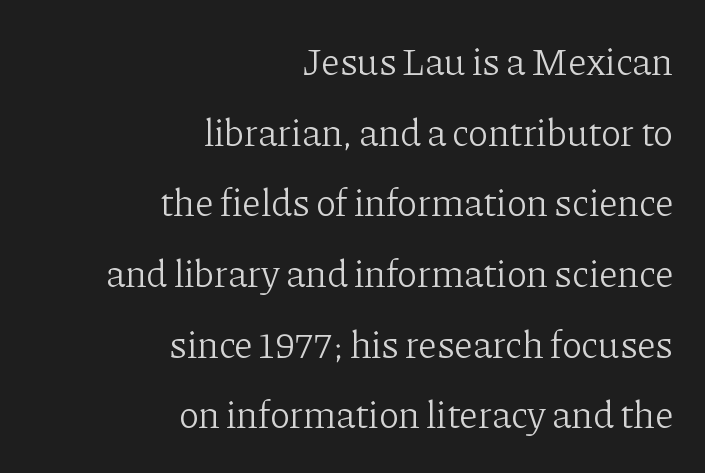
The image shows 38 px light serif type, upright; set right-aligned, line spacing 1.86x, normal letter spacing, not underlined; low stroke contrast and a medium x-height.
